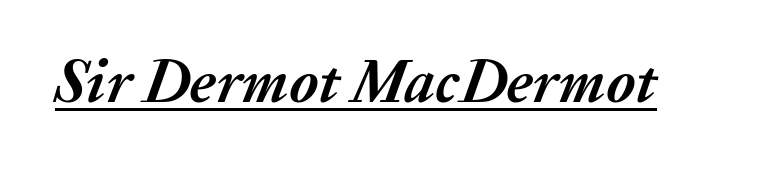
Q: Is the text bold? A: Yes.
Q: Is the text italic (slanted)? A: Yes, it leans right by about 20 degrees.
Q: Is the text underlined? A: Yes.
Q: Is the spacing between letters normal or unusually wide? A: Normal.
Q: Width (condensed, normal, or wide)? A: Normal.
Q: Stroke contrast? A: Medium.
Q: x-height? A: Medium.
Q: Monospaced? A: No.
